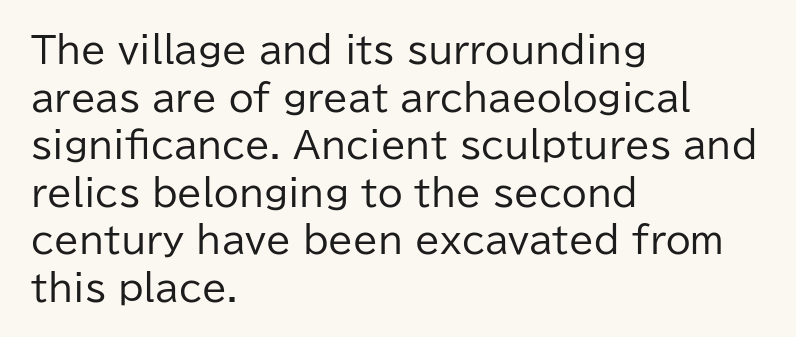
Q: Is the text bold? A: No.
Q: Is the text italic (slanted)? A: No, it is upright.
Q: Is the typeface a serif or a sans-serif typeface? A: Sans-serif.
Q: Is the text underlined? A: No.
Q: How is the paragraph aligned? A: Left-aligned.
Q: Is the spacing between letters normal or unusually wide? A: Normal.
Q: Is the spacing between lines tight, normal or loose? A: Normal.
Q: Width (condensed, normal, or wide)? A: Normal.
Q: Stroke contrast? A: Low.
Q: x-height? A: Medium.
Q: Monospaced? A: No.
